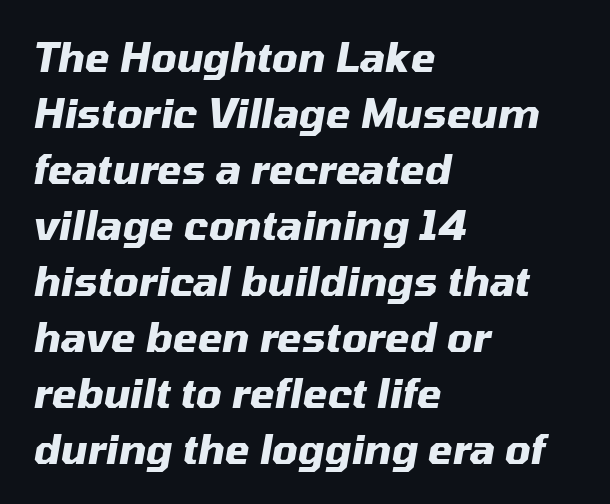
The image shows 40 px heavy type, italic (leaning right); set left-aligned, normal line spacing (1.4x), normal letter spacing, not underlined; medium stroke contrast and a medium x-height.
